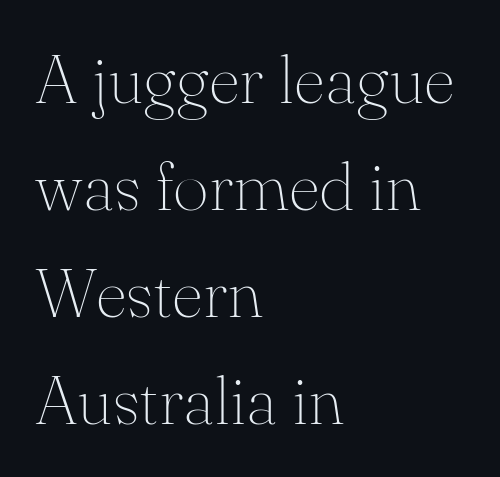
{"serif": "yes", "italic": "no", "bold": "no", "weight": "thin", "width": "normal", "stroke_contrast": "medium", "x_height": "small", "monospaced": "no", "underline": "no", "align": "left", "line_spacing": "normal", "line_spacing_ratio": 1.55, "letter_spacing": "normal", "letter_spacing_em": 0.0, "glyph_px": 69}
